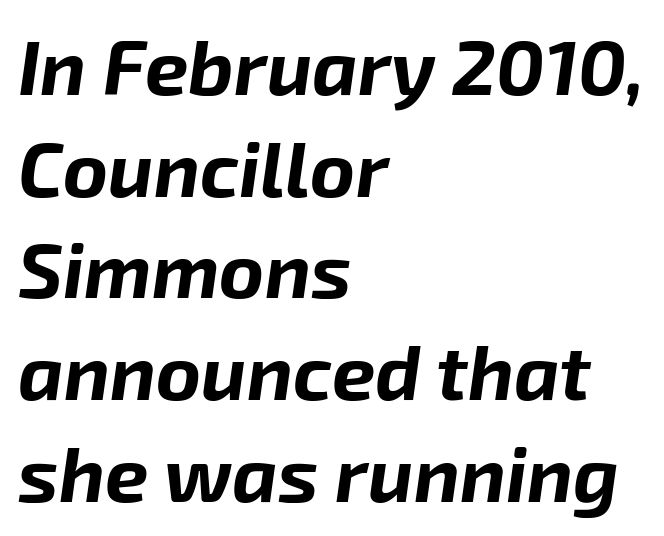
Q: Is the text bold? A: Yes.
Q: Is the text italic (slanted)? A: Yes, it leans right by about 8 degrees.
Q: Is the text underlined? A: No.
Q: How is the paragraph aligned? A: Left-aligned.
Q: Is the spacing between letters normal or unusually wide? A: Normal.
Q: Is the spacing between lines tight, normal or loose? A: Normal.
Q: Width (condensed, normal, or wide)? A: Normal.
Q: Stroke contrast? A: Low.
Q: x-height? A: Medium.
Q: Monospaced? A: No.
